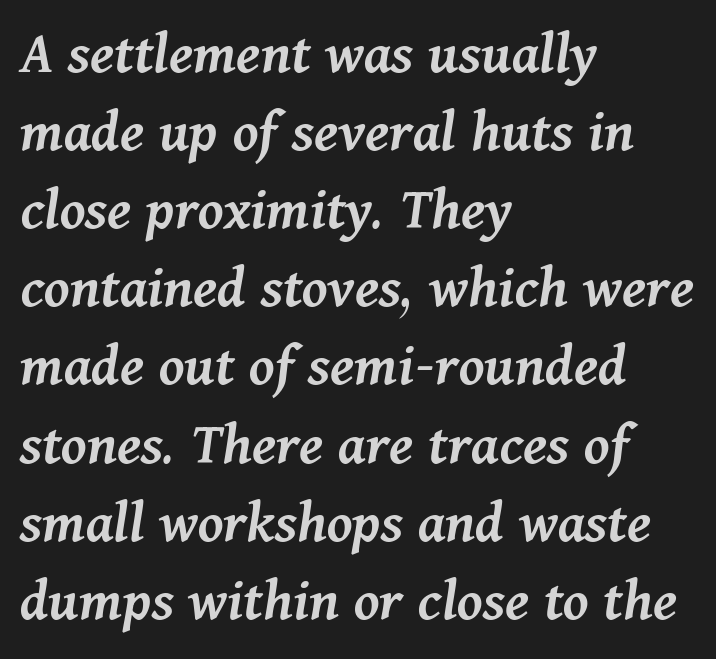
{"italic": "yes", "lean": "right", "slant_degrees": 11, "bold": "semi", "weight": "semibold", "width": "normal", "stroke_contrast": "medium", "x_height": "medium", "monospaced": "no", "underline": "no", "align": "left", "line_spacing": "normal", "line_spacing_ratio": 1.26, "letter_spacing": "normal", "letter_spacing_em": 0.0, "glyph_px": 62}
